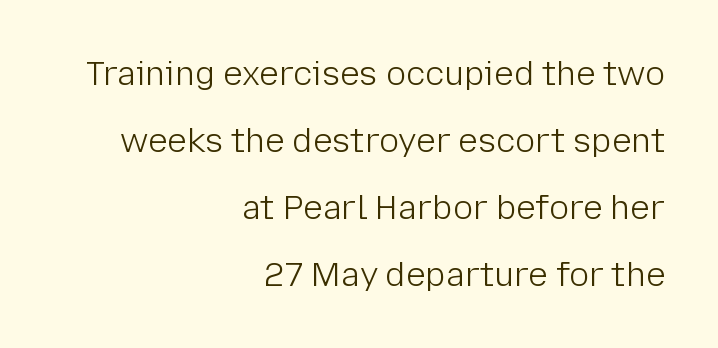
Reading down the block, your eye finds every line finishing at a fixed right position. Stems and bowls with no extra thickness — not bold. The axis of the letterforms is exactly vertical. The letters advance in unequal steps, a hallmark of proportional type. Is the letter spacing exaggerated? No — it looks like the ordinary default. The designer dialed line spacing up above the default.
